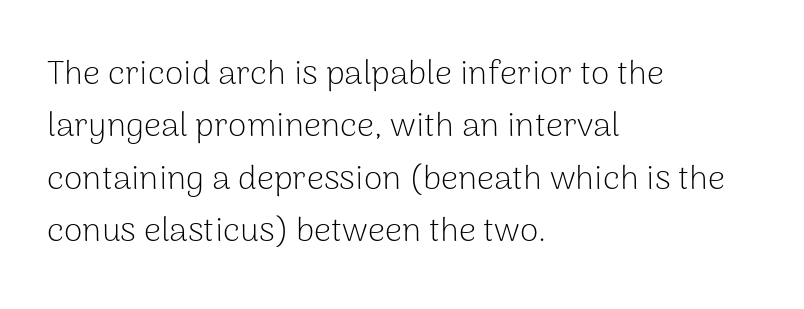
The image shows 34 px light sans-serif type, upright; set left-aligned, normal line spacing (1.54x), normal letter spacing, not underlined; low stroke contrast and a medium x-height.
